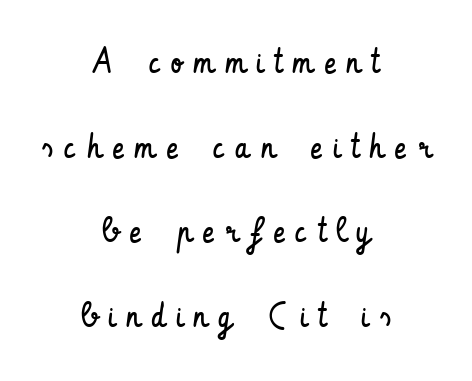
Summary of weight: not heavy and not bold. Typeset on center — no edge is straight. Every stem runs plumb, perpendicular to the baseline. Letterform terminals end flat and unadorned throughout the passage. Here the glyphs are tracked loosely, breaking word shapes into spaced letters.
